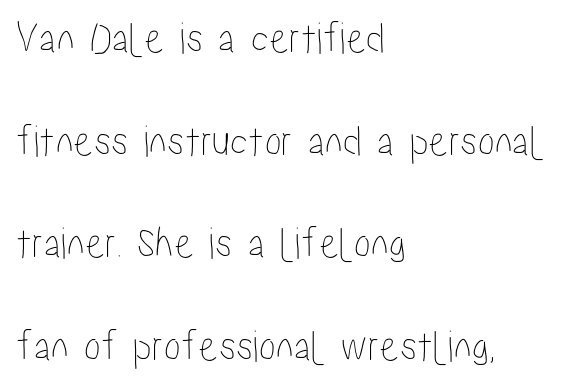
Q: Is the text italic (slanted)? A: No, it is upright.
Q: Is the text underlined? A: No.
Q: How is the paragraph aligned? A: Left-aligned.
Q: Is the spacing between letters normal or unusually wide? A: Normal.
Q: Is the spacing between lines tight, normal or loose? A: Loose.
Q: Width (condensed, normal, or wide)? A: Condensed.
Q: Stroke contrast? A: Low.
Q: x-height? A: Medium.
Q: Monospaced? A: No.
